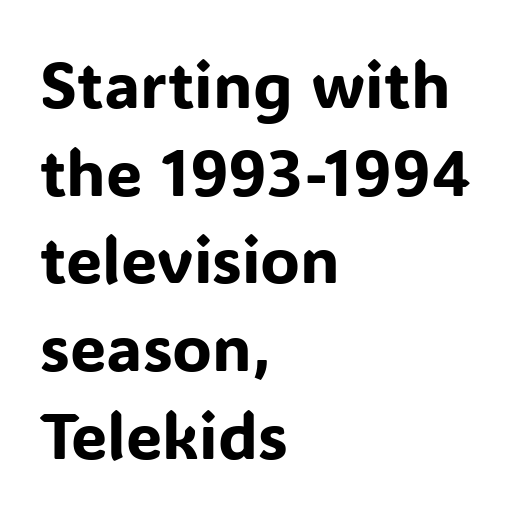
The image shows 65 px sans-serif type, upright; set left-aligned, normal line spacing (1.35x), normal letter spacing, not underlined; low stroke contrast and a medium x-height.
